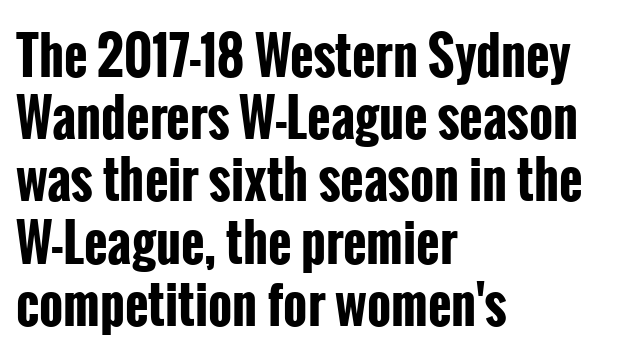
These words are printed bold, with thick strokes throughout. The passage shown has conventional tracking throughout. This rendering uses left alignment, leaving the right contour irregular. Quick note: underline off. Does the lettering tilt? It doesn't — this is upright.
